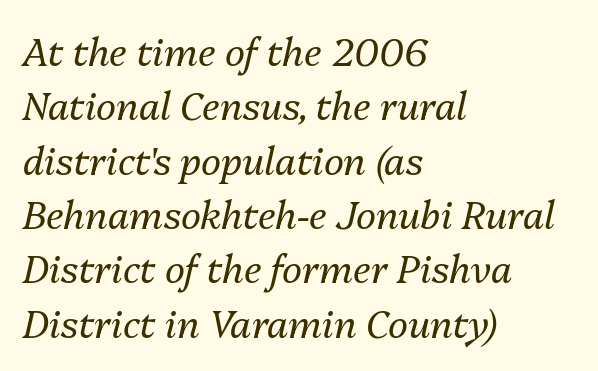
Q: Is the text bold? A: No.
Q: Is the text italic (slanted)? A: Yes, it leans right by about 13 degrees.
Q: Is the text underlined? A: No.
Q: How is the paragraph aligned? A: Left-aligned.
Q: Is the spacing between letters normal or unusually wide? A: Normal.
Q: Is the spacing between lines tight, normal or loose? A: Normal.
Q: Width (condensed, normal, or wide)? A: Normal.
Q: Stroke contrast? A: Medium.
Q: x-height? A: Medium.
Q: Monospaced? A: No.
